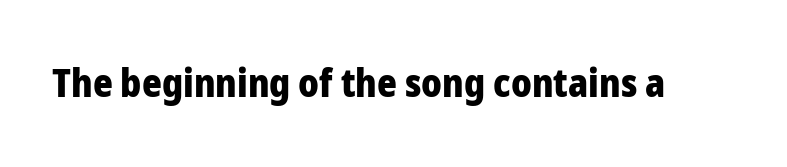
Here the designer chose a conventional face with non-uniform glyph widths. No word sits above an underline. This is roman type, the default non-slanted kind. Look at the tracking — it's just the regular setting, nothing added. Are there feet on the stems? There aren't — it's a sans. Compared with an ordinary text face, these strokes are far heavier — a full bold.
